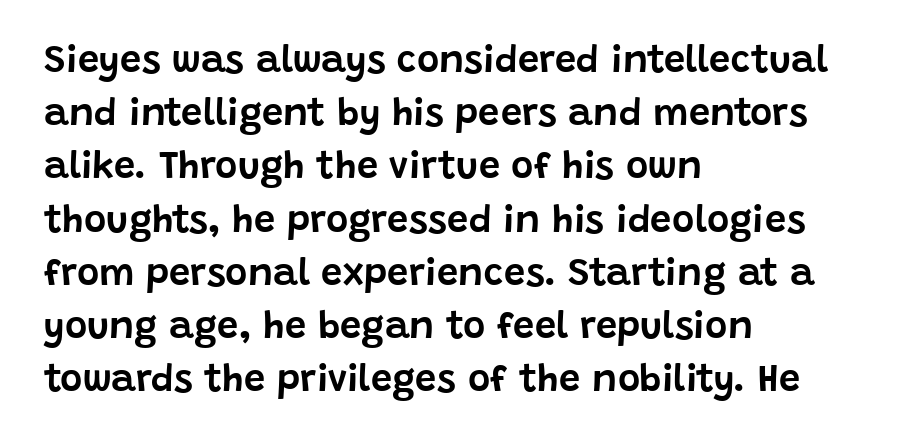
The image shows 38 px sans-serif type, upright; set left-aligned, normal line spacing (1.4x), normal letter spacing, not underlined; low stroke contrast and a large x-height.
